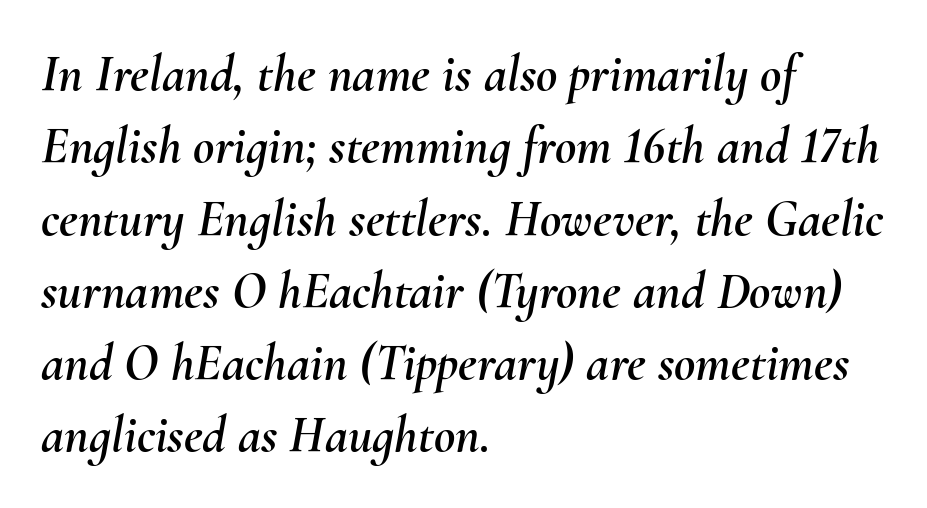
Q: Is the text italic (slanted)? A: Yes, it leans right by about 10 degrees.
Q: Is the text underlined? A: No.
Q: How is the paragraph aligned? A: Left-aligned.
Q: Is the spacing between letters normal or unusually wide? A: Normal.
Q: Is the spacing between lines tight, normal or loose? A: Normal.
Q: Width (condensed, normal, or wide)? A: Normal.
Q: Stroke contrast? A: Medium.
Q: x-height? A: Small.
Q: Monospaced? A: No.
